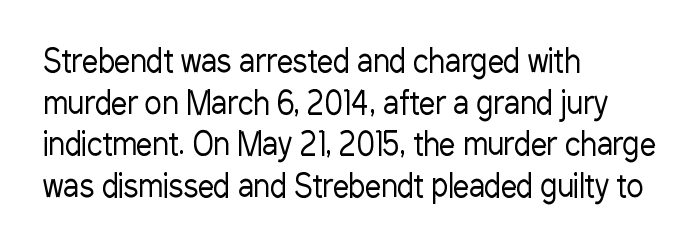
Q: Is the text bold? A: No.
Q: Is the text italic (slanted)? A: No, it is upright.
Q: Is the typeface a serif or a sans-serif typeface? A: Sans-serif.
Q: Is the text underlined? A: No.
Q: How is the paragraph aligned? A: Left-aligned.
Q: Is the spacing between letters normal or unusually wide? A: Normal.
Q: Is the spacing between lines tight, normal or loose? A: Normal.
Q: Width (condensed, normal, or wide)? A: Condensed.
Q: Stroke contrast? A: Low.
Q: x-height? A: Medium.
Q: Monospaced? A: No.
